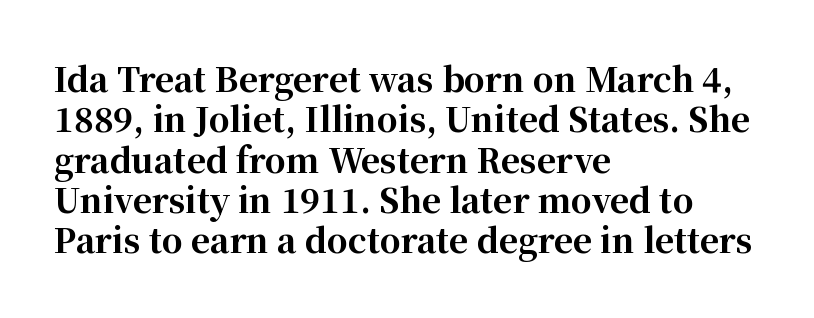
{"serif": "yes", "italic": "no", "bold": "yes", "weight": "bold", "width": "normal", "stroke_contrast": "high", "x_height": "medium", "monospaced": "no", "underline": "no", "align": "left", "line_spacing_ratio": 1.22, "letter_spacing": "normal", "letter_spacing_em": 0.0, "glyph_px": 33}
